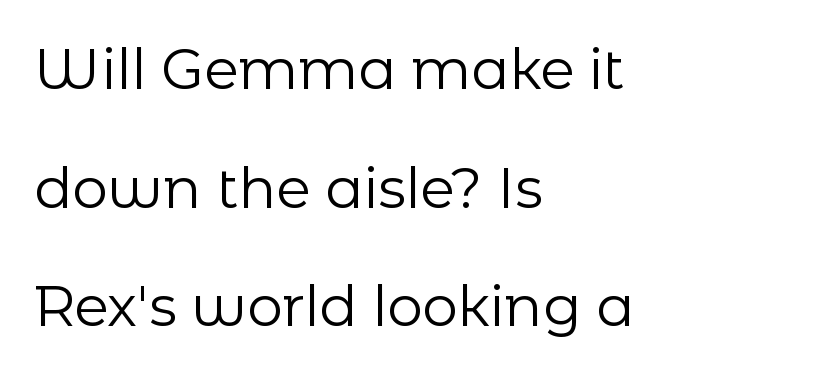
Q: Is the text bold? A: No.
Q: Is the text italic (slanted)? A: No, it is upright.
Q: Is the typeface a serif or a sans-serif typeface? A: Sans-serif.
Q: Is the text underlined? A: No.
Q: How is the paragraph aligned? A: Left-aligned.
Q: Is the spacing between letters normal or unusually wide? A: Normal.
Q: Is the spacing between lines tight, normal or loose? A: Loose.
Q: Width (condensed, normal, or wide)? A: Normal.
Q: Stroke contrast? A: Low.
Q: x-height? A: Medium.
Q: Monospaced? A: No.
